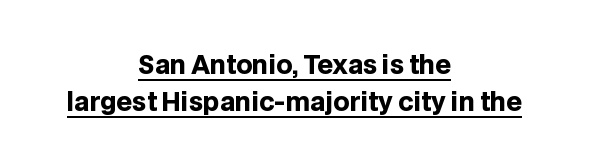
The image shows 25 px bold type, upright; set centered, normal line spacing (1.47x), normal letter spacing, underlined.
